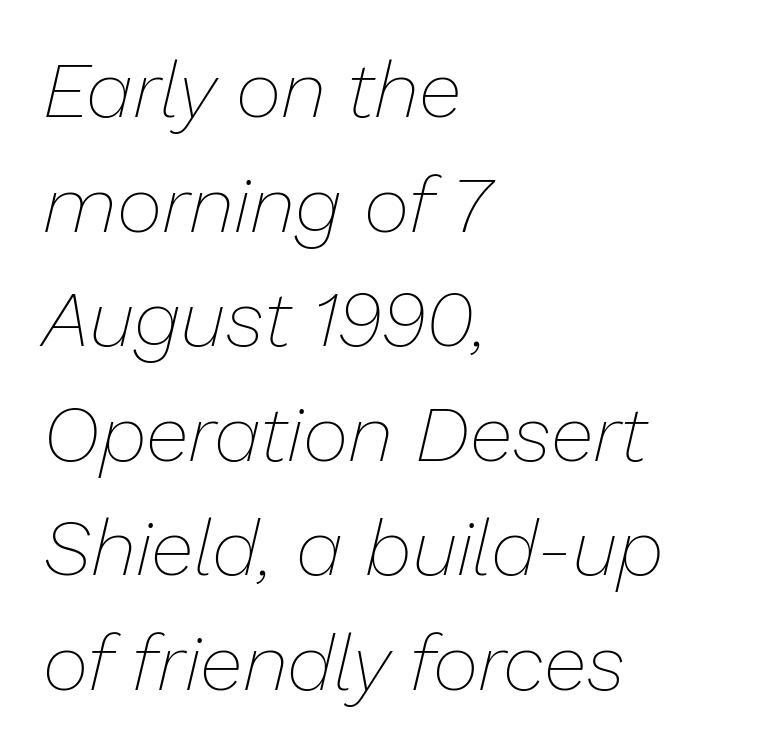
The image shows 79 px thin type, italic (leaning right); set left-aligned, normal line spacing (1.45x), normal letter spacing, not underlined; low stroke contrast and a medium x-height.
